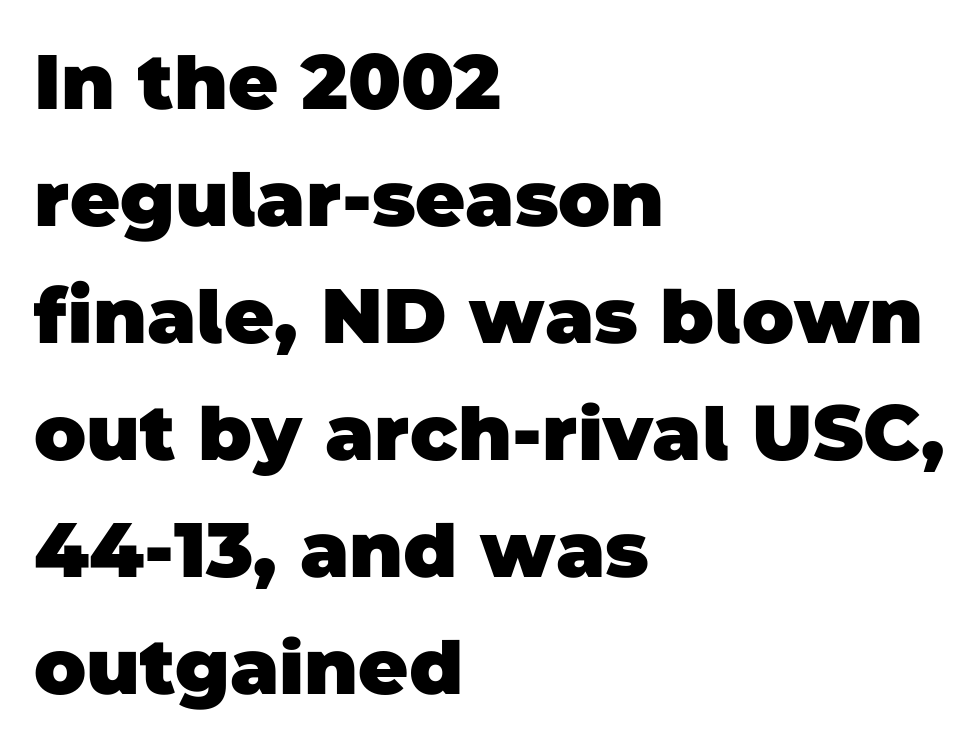
The rendering uses natural spacing where letterforms have individual widths. Bare-footed words on every line. The type is set solid horizontally, with unmodified tracking. Nope, no serifs anywhere on these letters.
